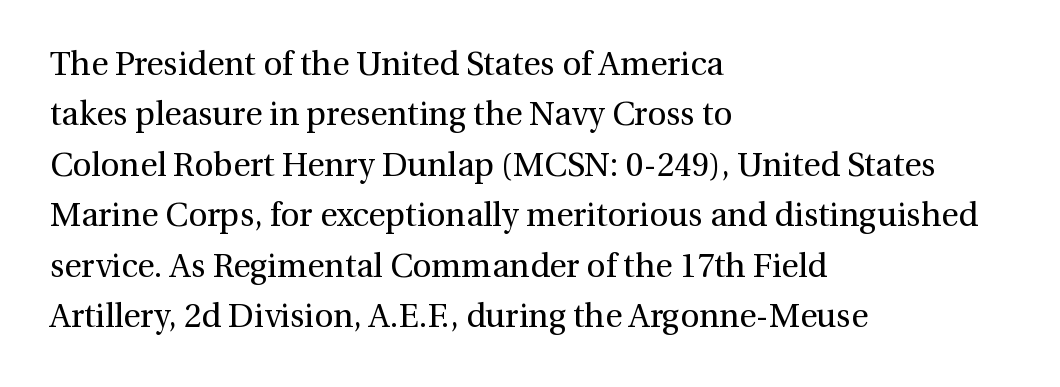
The image shows 33 px regular-weight serif type, upright; set left-aligned, normal line spacing (1.53x), normal letter spacing, not underlined; medium stroke contrast and a medium x-height.
